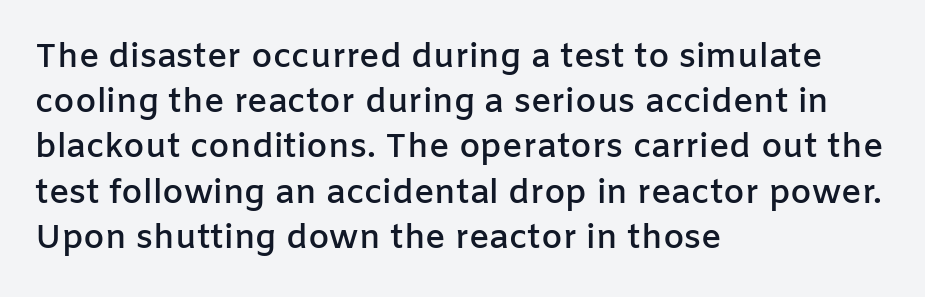
Q: Is the text bold? A: Semi-bold.
Q: Is the text italic (slanted)? A: No, it is upright.
Q: Is the typeface a serif or a sans-serif typeface? A: Sans-serif.
Q: Is the text underlined? A: No.
Q: How is the paragraph aligned? A: Left-aligned.
Q: Is the spacing between letters normal or unusually wide? A: Normal.
Q: Is the spacing between lines tight, normal or loose? A: Normal.
Q: Width (condensed, normal, or wide)? A: Normal.
Q: Stroke contrast? A: Low.
Q: x-height? A: Medium.
Q: Monospaced? A: No.
